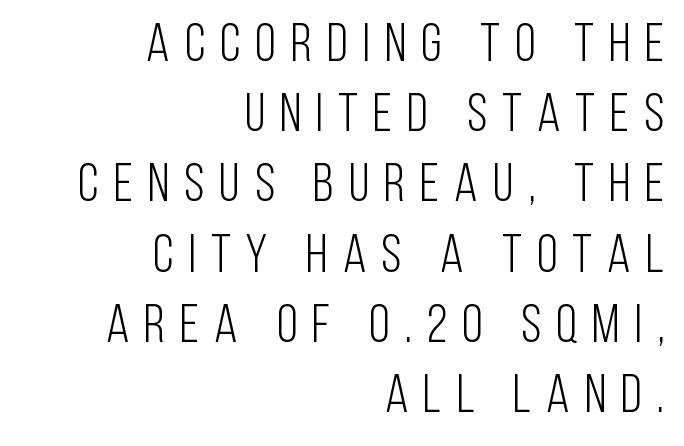
Is the block centered? No — it sits flush against the right margin. Is this a sans? Yes — the strokes have no serifs. The letters are spread apart with noticeably loose tracking. If you drew a line through each stem, it would be perfectly vertical. On a weight scale, this lands at 450 or below. Do the characters align in a grid? No, the font is proportional.
